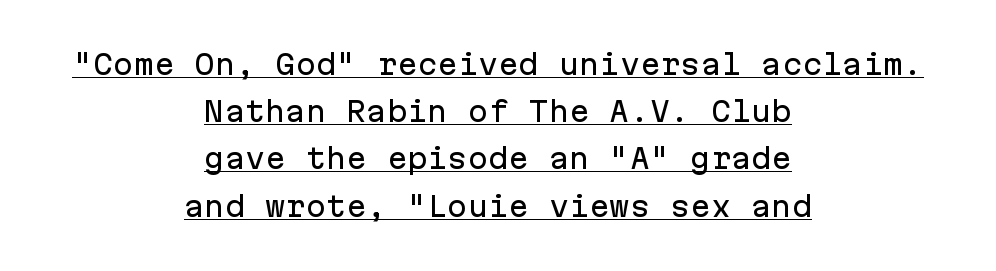
There is no visible air inserted between adjacent glyphs. Is there any slant? The stems are plumb. This sample carries an underscore along the baseline area. The paragraph shown floats in the horizontal middle.
